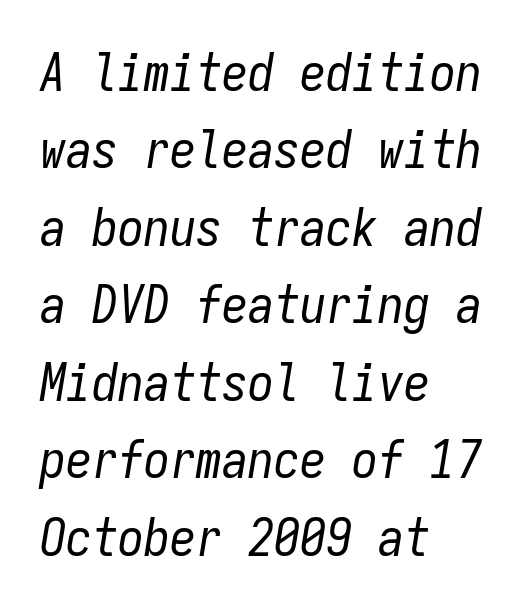
{"italic": "yes", "lean": "right", "slant_degrees": 9, "bold": "no", "weight": "regular", "width": "condensed", "stroke_contrast": "low", "x_height": "medium", "monospaced": "yes", "underline": "no", "align": "left", "line_spacing": "normal", "line_spacing_ratio": 1.49, "letter_spacing": "normal", "letter_spacing_em": 0.0, "glyph_px": 52}
